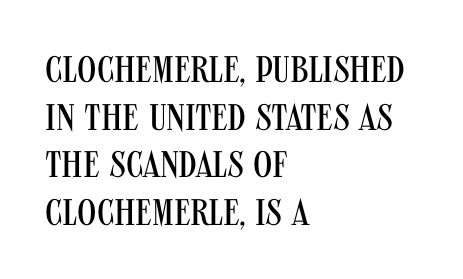
Q: Is the text bold? A: No.
Q: Is the text italic (slanted)? A: No, it is upright.
Q: Is the typeface a serif or a sans-serif typeface? A: Sans-serif.
Q: Is the text underlined? A: No.
Q: How is the paragraph aligned? A: Left-aligned.
Q: Is the spacing between letters normal or unusually wide? A: Normal.
Q: Is the spacing between lines tight, normal or loose? A: Normal.
Q: Width (condensed, normal, or wide)? A: Condensed.
Q: Stroke contrast? A: Medium.
Q: x-height? A: Large.
Q: Monospaced? A: No.
